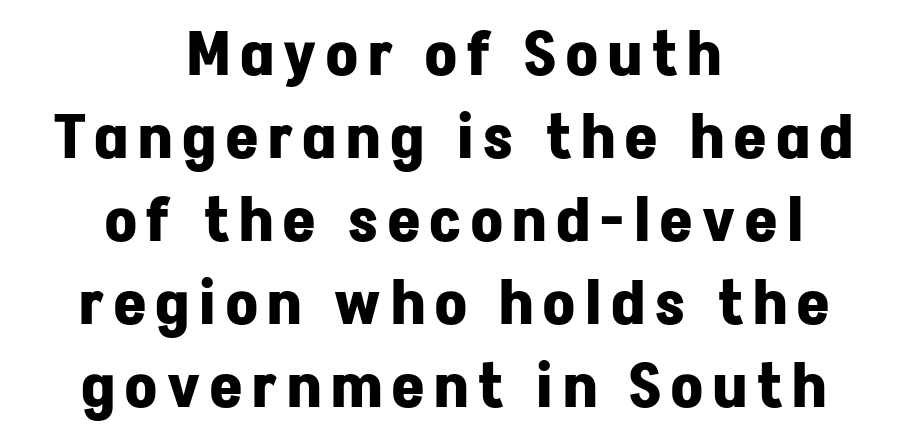
Here the designer chose a conventional face with non-uniform glyph widths. The whitespace from short lines is split evenly between both sides. These words are printed bold, with thick strokes throughout. Quick note: interline space is typical. I'd call this a sans setting — the letters go barefoot. Every stem runs plumb, perpendicular to the baseline.
